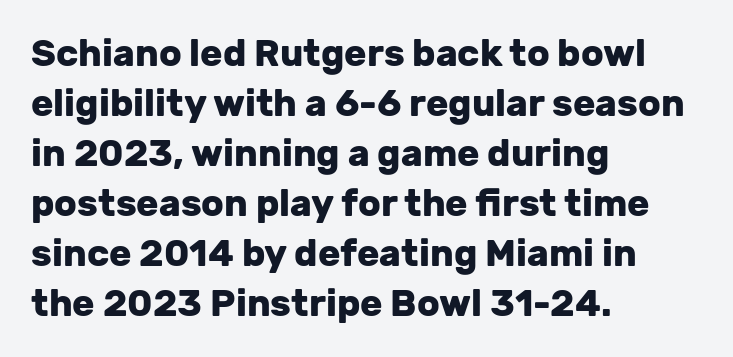
The image shows 37 px heavy sans-serif type, upright; set left-aligned, normal line spacing (1.35x), normal letter spacing, not underlined; low stroke contrast and a medium x-height.
